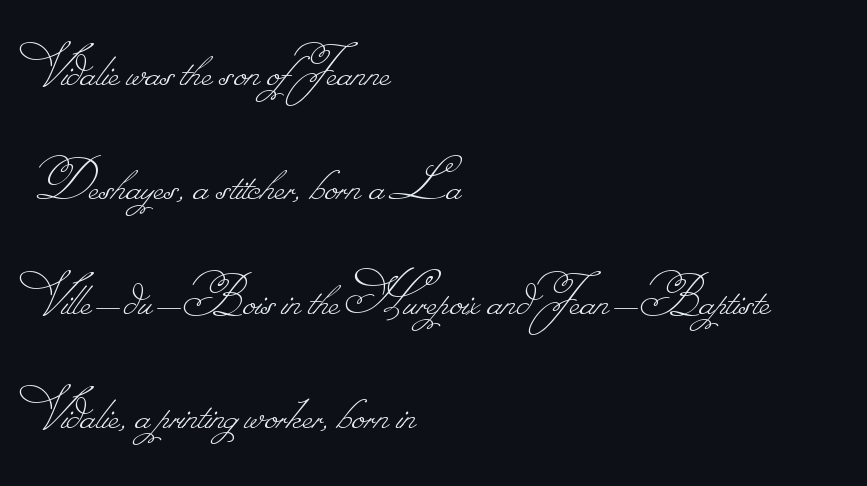
{"bold": "no", "weight": "thin", "width": "normal", "stroke_contrast": "low", "monospaced": "no", "underline": "no", "align": "left", "line_spacing": "loose", "line_spacing_ratio": 1.97, "letter_spacing": "normal", "letter_spacing_em": 0.0, "glyph_px": 58}
